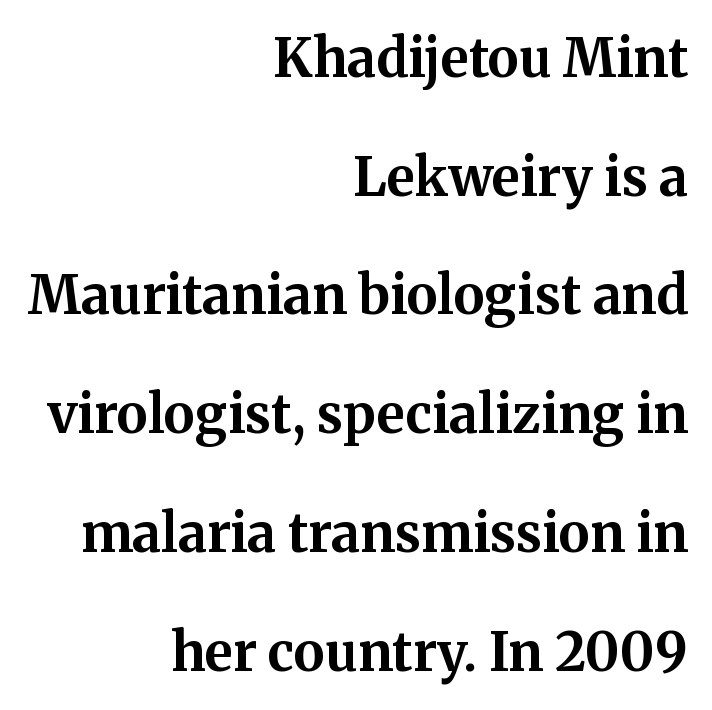
Q: Is the text bold? A: Yes.
Q: Is the text italic (slanted)? A: No, it is upright.
Q: Is the typeface a serif or a sans-serif typeface? A: Serif.
Q: Is the text underlined? A: No.
Q: How is the paragraph aligned? A: Right-aligned.
Q: Is the spacing between letters normal or unusually wide? A: Normal.
Q: Is the spacing between lines tight, normal or loose? A: Loose.
Q: Width (condensed, normal, or wide)? A: Normal.
Q: Stroke contrast? A: Medium.
Q: x-height? A: Medium.
Q: Monospaced? A: No.
